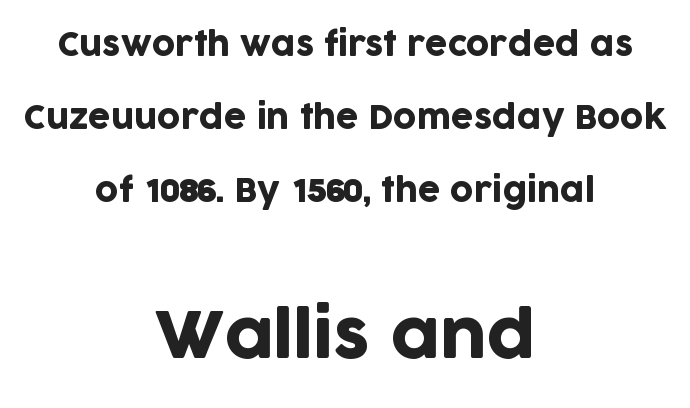
Q: Is the text italic (slanted)? A: No, it is upright.
Q: Is the typeface a serif or a sans-serif typeface? A: Sans-serif.
Q: Is the text underlined? A: No.
Q: How is the paragraph aligned? A: Centered.
Q: Is the spacing between letters normal or unusually wide? A: Normal.
Q: Is the spacing between lines tight, normal or loose? A: Loose.
Q: Which block of text is set in a larger size, the first (top) or the second (bottom)? A: The second (bottom) one.
Q: Width (condensed, normal, or wide)? A: Normal.
Q: Stroke contrast? A: Low.
Q: x-height? A: Large.
Q: Monospaced? A: No.
